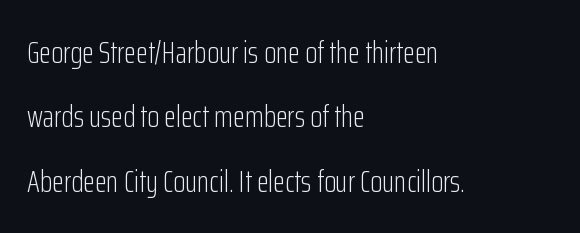
The image shows 31 px light, condensed sans-serif type, upright; set left-aligned, loose line spacing (2.08x), normal letter spacing, not underlined; low stroke contrast and a medium x-height.
